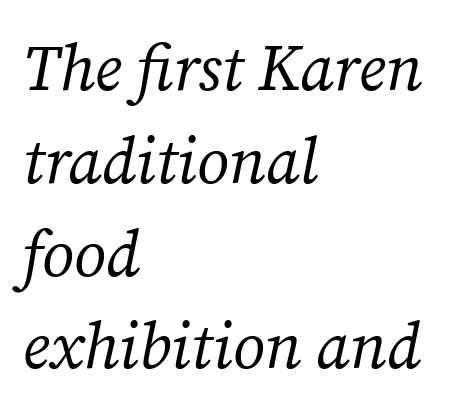
This rendering uses left alignment, leaving the right contour irregular. Varying glyph widths throughout — classic text-font behaviour. The string is rendered with underlining switched off. This is serif lettering, the kind often seen in printed books. Is there much room between lines? A standard amount, neither cramped nor airy. How are the letters spaced? Ordinarily, with no added tracking.
